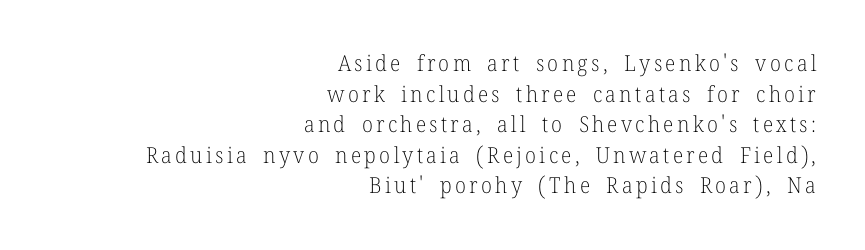
Q: Is the text bold? A: No.
Q: Is the text italic (slanted)? A: No, it is upright.
Q: Is the text underlined? A: No.
Q: How is the paragraph aligned? A: Right-aligned.
Q: Is the spacing between lines tight, normal or loose? A: Normal.
